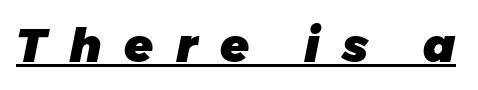
{"italic": "yes", "lean": "right", "slant_degrees": 11, "bold": "yes", "weight": "heavy", "width": "normal", "stroke_contrast": "low", "x_height": "medium", "monospaced": "no", "underline": "yes", "letter_spacing": "wide", "letter_spacing_em": 0.48, "glyph_px": 47}
